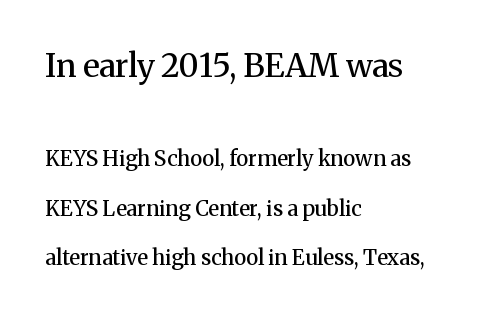
{"serif": "yes", "italic": "no", "bold": "semi", "weight": "semibold", "width": "normal", "stroke_contrast": "medium", "x_height": "medium", "monospaced": "no", "underline": "no", "align": "left", "line_spacing": "loose", "line_spacing_ratio": 2.34, "letter_spacing": "normal", "letter_spacing_em": 0.0, "larger_block": "first", "size_ratio": 1.52, "glyph_px": 32}
